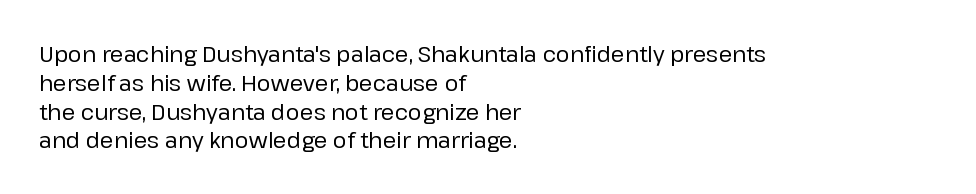
Q: Is the text italic (slanted)? A: No, it is upright.
Q: Is the text underlined? A: No.
Q: How is the paragraph aligned? A: Left-aligned.
Q: Is the spacing between letters normal or unusually wide? A: Normal.
Q: Is the spacing between lines tight, normal or loose? A: Normal.
